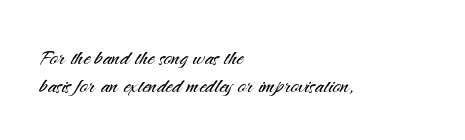
{"bold": "no", "underline": "no", "align": "left", "line_spacing": "tight", "line_spacing_ratio": 1.03, "letter_spacing": "normal", "letter_spacing_em": 0.0, "glyph_px": 27}
